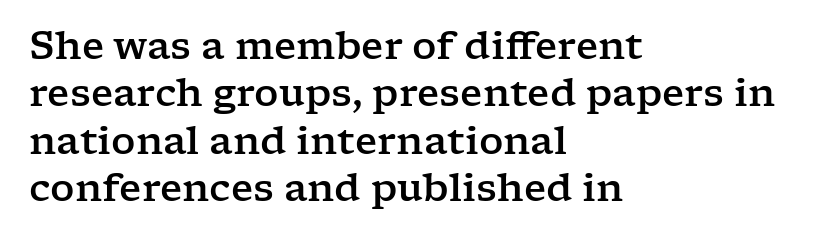
{"serif": "yes", "italic": "no", "width": "wide", "stroke_contrast": "low", "x_height": "medium", "monospaced": "no", "underline": "no", "align": "left", "line_spacing": "normal", "line_spacing_ratio": 1.25, "letter_spacing": "normal", "letter_spacing_em": 0.0, "glyph_px": 38}
